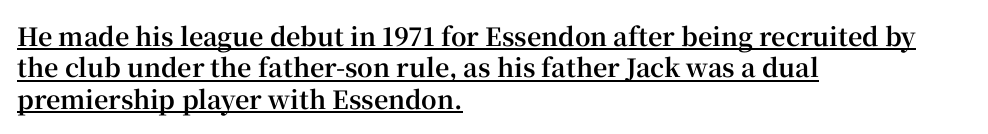
{"italic": "no", "bold": "yes", "underline": "yes", "align": "left", "line_spacing": "normal", "line_spacing_ratio": 1.26, "letter_spacing": "normal", "letter_spacing_em": 0.0, "glyph_px": 25}
